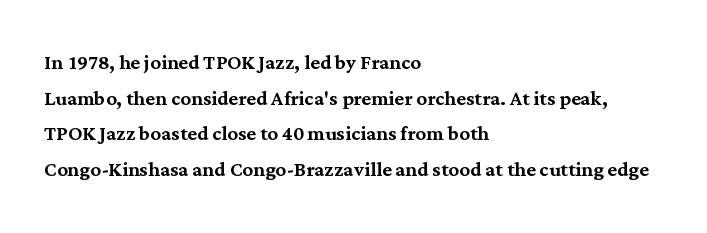
Compared with a centered layout, this one pins lines to the left instead. These lines were composed using upright roman letters. The type is set solid horizontally, with unmodified tracking. Vertical spacing — default. A bare baseline throughout the passage.
